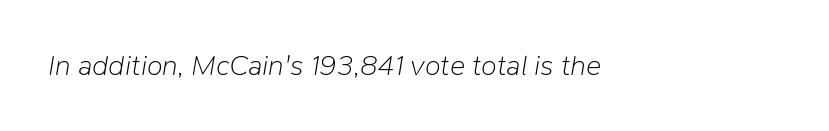
{"italic": "yes", "lean": "right", "slant_degrees": 9, "bold": "no", "weight": "light", "width": "normal", "stroke_contrast": "low", "x_height": "medium", "monospaced": "no", "underline": "no", "letter_spacing": "normal", "letter_spacing_em": 0.0, "glyph_px": 29}
